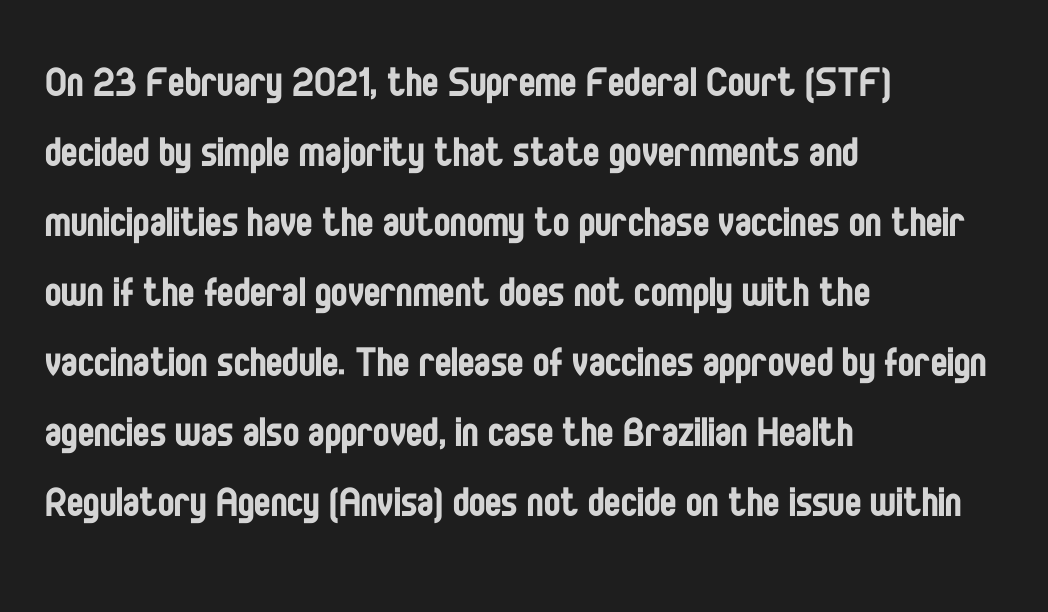
{"serif": "no", "italic": "no", "bold": "no", "weight": "regular", "width": "condensed", "stroke_contrast": "low", "x_height": "large", "monospaced": "no", "underline": "no", "align": "left", "line_spacing": "normal", "line_spacing_ratio": 1.43, "letter_spacing": "normal", "letter_spacing_em": 0.0, "glyph_px": 49}
